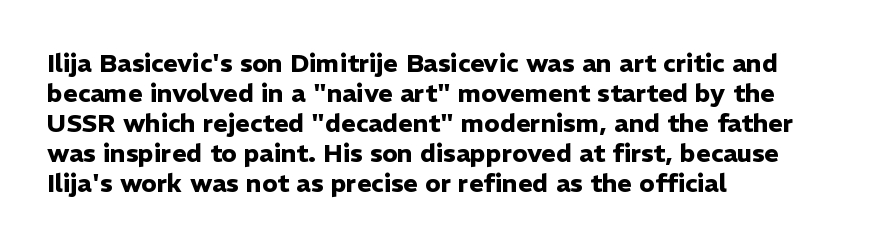
Q: Is the text bold? A: Yes.
Q: Is the text italic (slanted)? A: No, it is upright.
Q: Is the text underlined? A: No.
Q: How is the paragraph aligned? A: Left-aligned.
Q: Is the spacing between letters normal or unusually wide? A: Normal.
